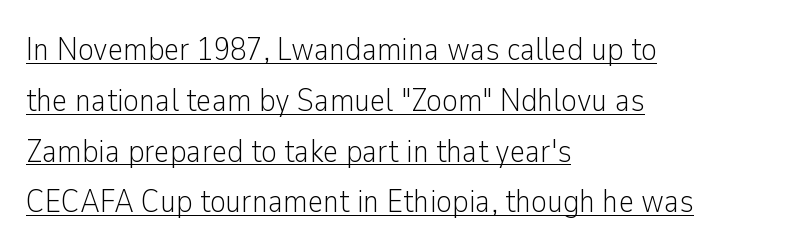
The image shows 33 px light, condensed sans-serif type, upright; set left-aligned, normal line spacing (1.54x), normal letter spacing, underlined; low stroke contrast and a medium x-height.
